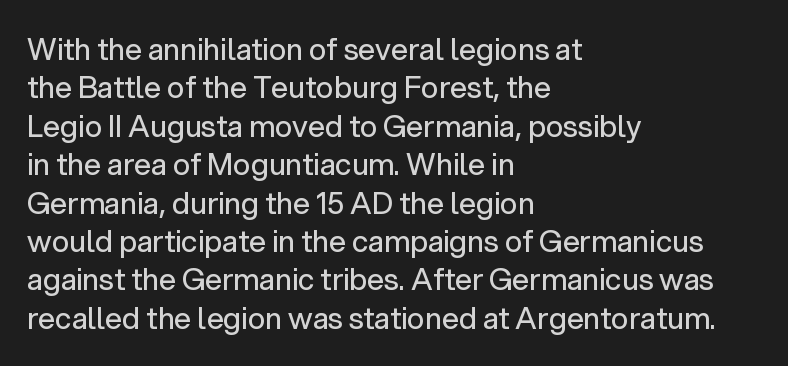
No extra tracking has been applied to these lines. This rendering features lettering with no underline. These lines were composed using upright roman letters. Normally led — the rows are evenly, conventionally spaced.
